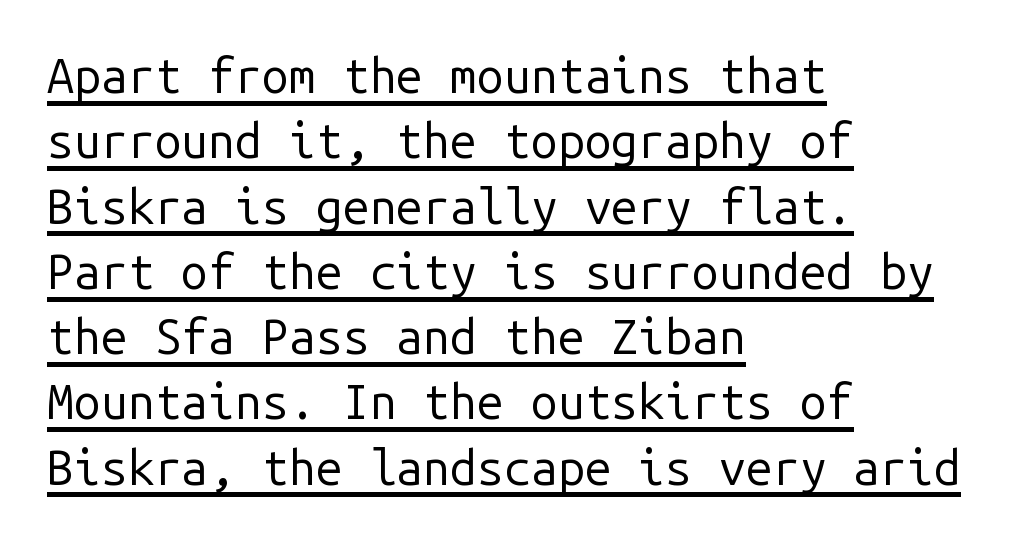
{"serif": "no", "italic": "no", "bold": "no", "weight": "regular", "width": "normal", "stroke_contrast": "low", "x_height": "medium", "monospaced": "yes", "underline": "yes", "align": "left", "line_spacing": "normal", "line_spacing_ratio": 1.36, "letter_spacing": "normal", "letter_spacing_em": 0.0, "glyph_px": 48}
